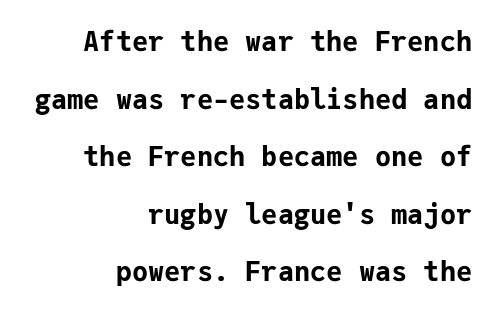
{"italic": "no", "bold": "yes", "underline": "no", "align": "right", "line_spacing": "loose", "line_spacing_ratio": 2.13, "letter_spacing": "normal", "letter_spacing_em": 0.0, "glyph_px": 27}
